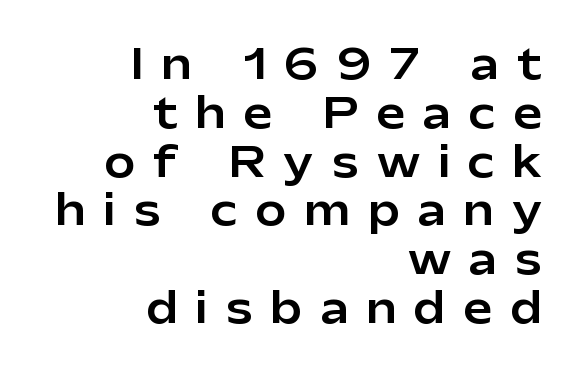
The image shows 41 px sans-serif type, upright; set right-aligned, line spacing 1.19x, unusually wide letter spacing (+0.45 em), not underlined; low stroke contrast and a medium x-height.
